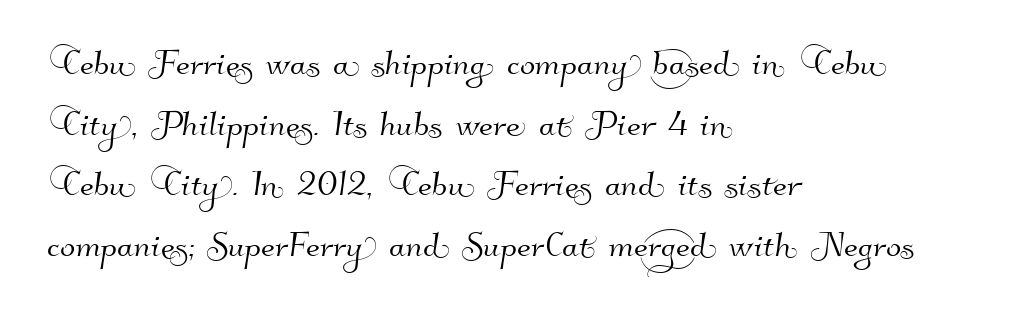
{"serif": "no", "width": "normal", "stroke_contrast": "high", "x_height": "small", "monospaced": "no", "underline": "no", "align": "left", "line_spacing": "normal", "line_spacing_ratio": 1.35, "letter_spacing": "normal", "letter_spacing_em": 0.0, "glyph_px": 45}
